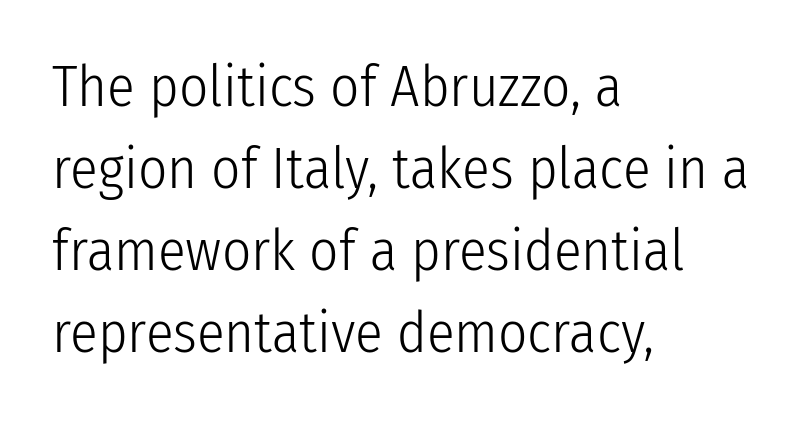
Leftover space on each line is placed entirely after the last word. The axis of the letterforms is exactly vertical. Whoever set this chose a conventional vertical rhythm. Each word holds together tightly as a unit, with standard inter-letter gaps. Unmarked baselines from the first word to the last.
